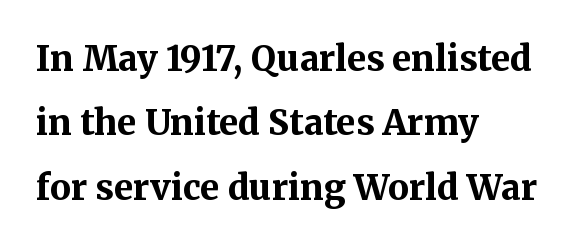
{"serif": "yes", "italic": "no", "bold": "yes", "weight": "bold", "width": "normal", "stroke_contrast": "medium", "x_height": "medium", "monospaced": "no", "underline": "no", "align": "left", "line_spacing_ratio": 1.84, "letter_spacing": "normal", "letter_spacing_em": 0.0, "glyph_px": 35}
